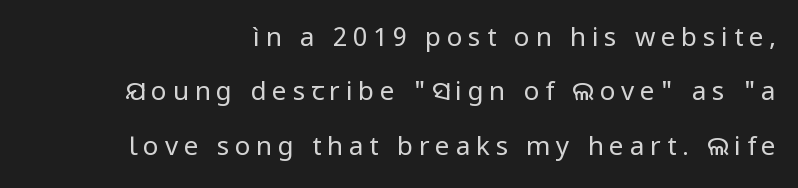
{"italic": "no", "bold": "no", "underline": "no", "line_spacing": "loose", "line_spacing_ratio": 2.09, "letter_spacing": "wide", "letter_spacing_em": 0.22, "glyph_px": 26}
